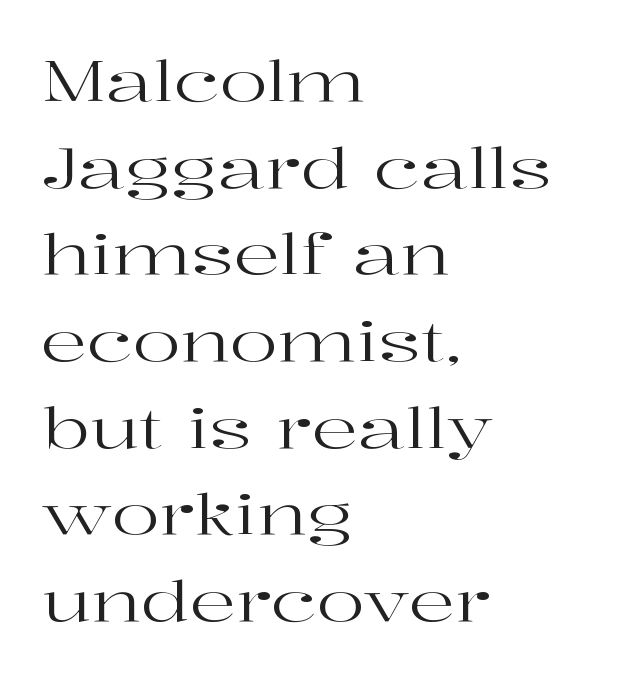
{"serif": "yes", "italic": "no", "bold": "no", "weight": "regular", "width": "wide", "stroke_contrast": "high", "x_height": "medium", "monospaced": "no", "underline": "no", "align": "left", "line_spacing": "normal", "line_spacing_ratio": 1.52, "letter_spacing": "normal", "letter_spacing_em": 0.0, "glyph_px": 57}
